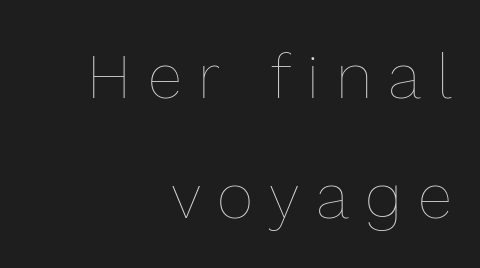
{"italic": "no", "bold": "no", "weight": "thin", "width": "normal", "x_height": "medium", "monospaced": "no", "underline": "no", "align": "right", "line_spacing": "loose", "line_spacing_ratio": 1.9, "letter_spacing": "wide", "letter_spacing_em": 0.26, "glyph_px": 63}
